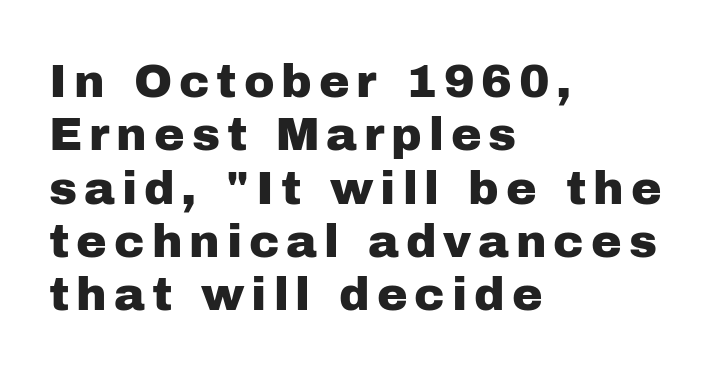
Q: Is the text italic (slanted)? A: No, it is upright.
Q: Is the typeface a serif or a sans-serif typeface? A: Sans-serif.
Q: Is the text underlined? A: No.
Q: How is the paragraph aligned? A: Left-aligned.
Q: Width (condensed, normal, or wide)? A: Normal.
Q: Stroke contrast? A: Low.
Q: x-height? A: Medium.
Q: Monospaced? A: No.
